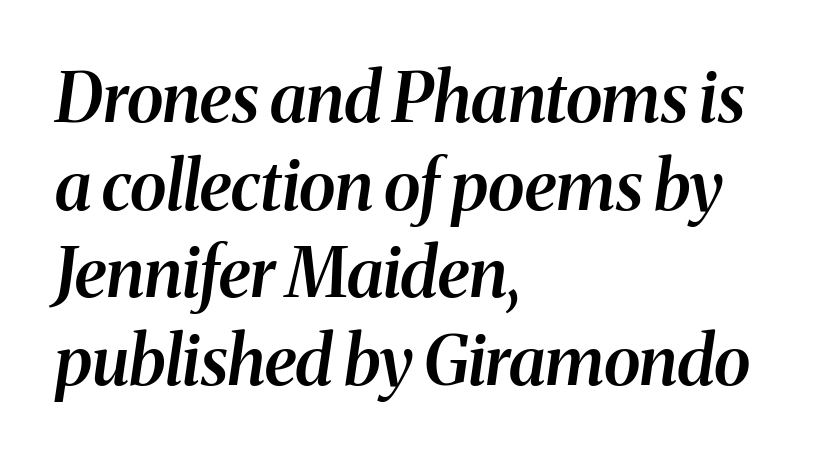
The image shows 68 px semibold serif type, italic (leaning right); set left-aligned, normal line spacing (1.29x), normal letter spacing, not underlined; medium stroke contrast and a medium x-height.
